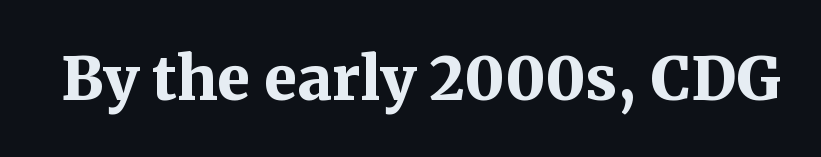
{"serif": "yes", "italic": "no", "bold": "yes", "weight": "bold", "width": "normal", "stroke_contrast": "medium", "x_height": "medium", "monospaced": "no", "underline": "no", "letter_spacing": "normal", "letter_spacing_em": 0.0, "glyph_px": 60}
